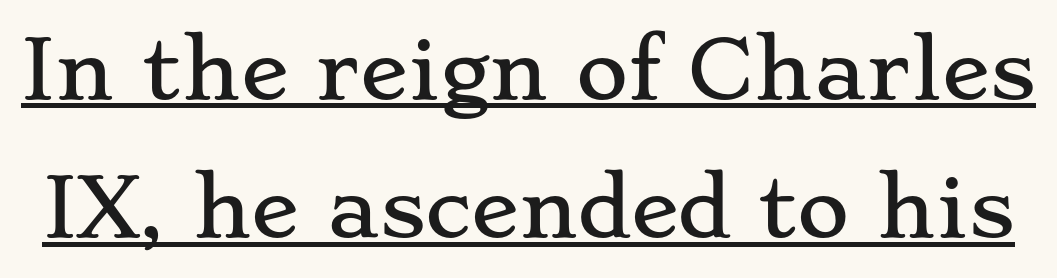
Q: Is the text italic (slanted)? A: No, it is upright.
Q: Is the typeface a serif or a sans-serif typeface? A: Serif.
Q: Is the text underlined? A: Yes.
Q: Is the spacing between letters normal or unusually wide? A: Normal.
Q: Width (condensed, normal, or wide)? A: Wide.
Q: Stroke contrast? A: Low.
Q: x-height? A: Small.
Q: Monospaced? A: No.
